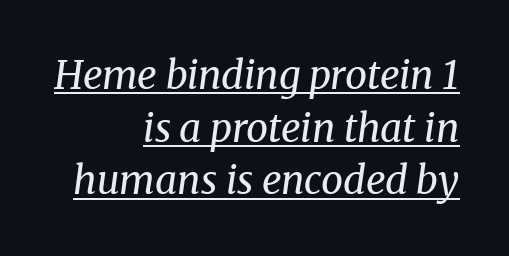
In terms of leading, this rendering sits right in the middle. The passage shown leans; its letterforms are oblique. A typesetter would call this zero additional tracking. A rule runs beneath these lines of type.
